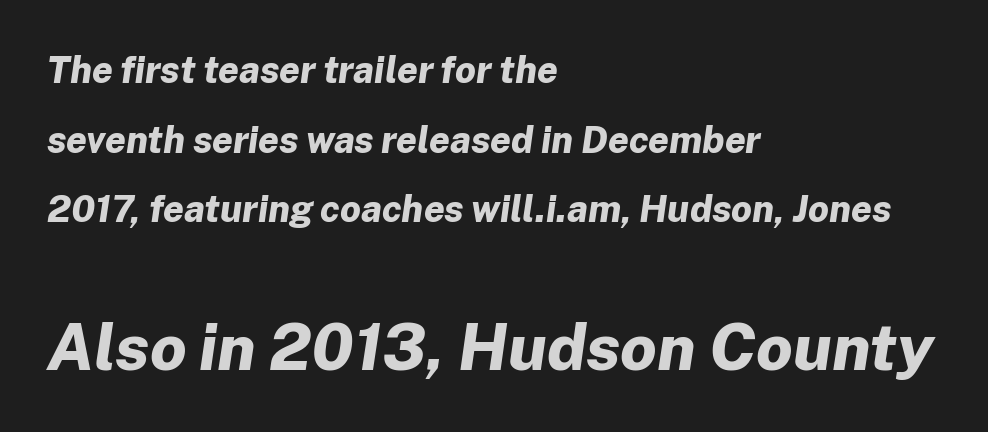
Q: Is the text bold? A: Yes.
Q: Is the text italic (slanted)? A: Yes, it leans right by about 8 degrees.
Q: Is the text underlined? A: No.
Q: How is the paragraph aligned? A: Left-aligned.
Q: Is the spacing between letters normal or unusually wide? A: Normal.
Q: Which block of text is set in a larger size, the first (top) or the second (bottom)? A: The second (bottom) one.
Q: Width (condensed, normal, or wide)? A: Normal.
Q: Stroke contrast? A: Low.
Q: x-height? A: Medium.
Q: Monospaced? A: No.
